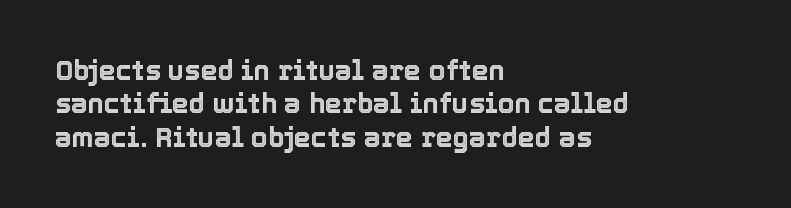
Q: Is the text italic (slanted)? A: No, it is upright.
Q: Is the text underlined? A: No.
Q: How is the paragraph aligned? A: Left-aligned.
Q: Is the spacing between letters normal or unusually wide? A: Normal.
